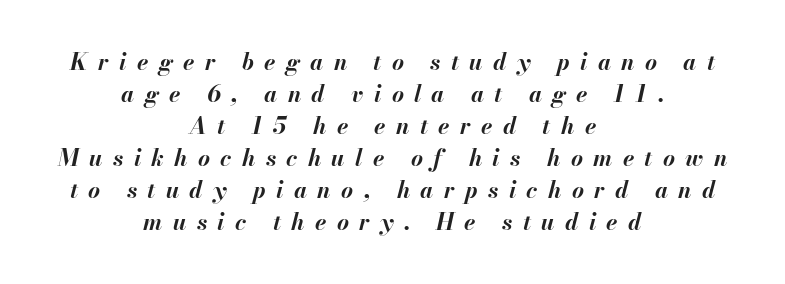
Q: Is the text bold? A: Yes.
Q: Is the text italic (slanted)? A: Yes, it leans right by about 13 degrees.
Q: Is the text underlined? A: No.
Q: How is the paragraph aligned? A: Centered.
Q: Is the spacing between letters normal or unusually wide? A: Unusually wide.
Q: Is the spacing between lines tight, normal or loose? A: Normal.
